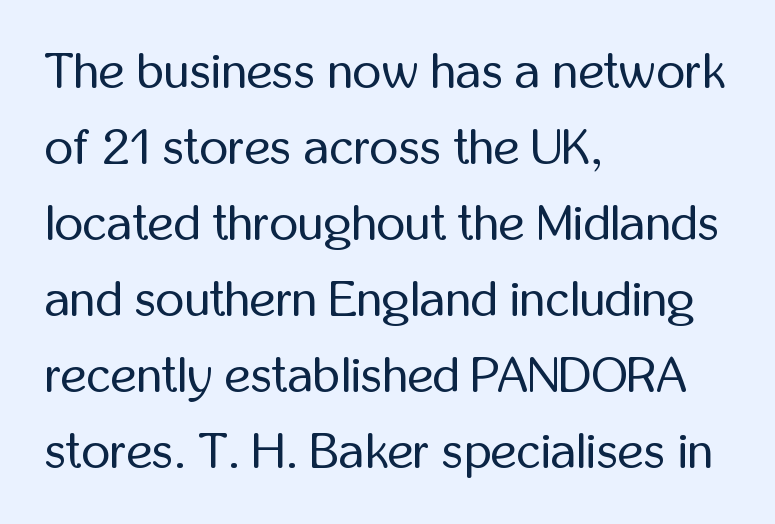
{"serif": "no", "italic": "no", "bold": "no", "weight": "regular", "width": "condensed", "stroke_contrast": "low", "x_height": "medium", "monospaced": "no", "underline": "no", "align": "left", "line_spacing": "normal", "line_spacing_ratio": 1.52, "letter_spacing": "normal", "letter_spacing_em": 0.0, "glyph_px": 50}
